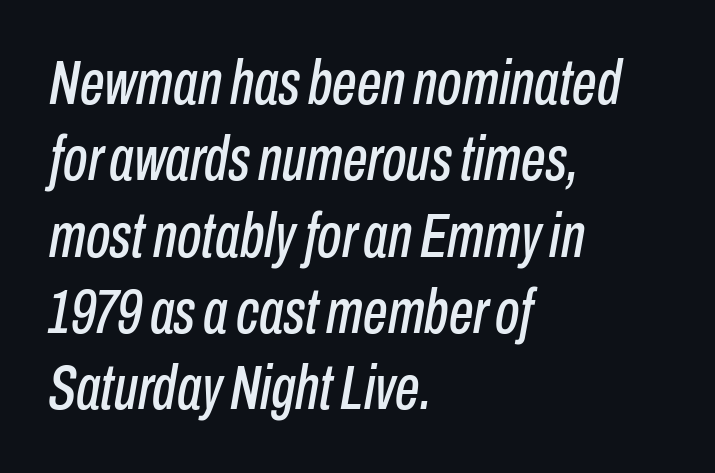
The image shows 62 px condensed type, italic (leaning right); set left-aligned, line spacing 1.23x, normal letter spacing, not underlined; low stroke contrast and a medium x-height.
